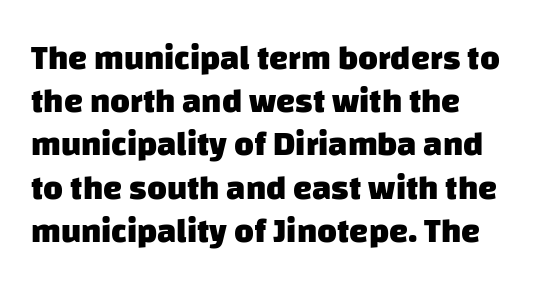
The image shows 34 px heavy sans-serif type; set left-aligned, normal line spacing (1.27x), normal letter spacing, not underlined; low stroke contrast and a large x-height.
